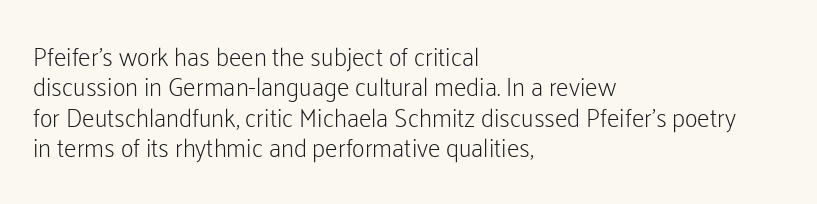
{"italic": "no", "bold": "no", "underline": "no", "align": "left", "line_spacing_ratio": 1.22, "letter_spacing": "normal", "letter_spacing_em": 0.0, "glyph_px": 25}
